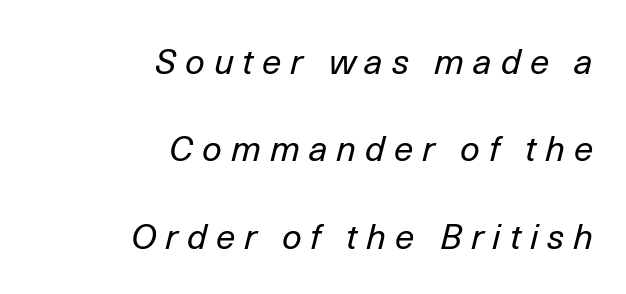
{"italic": "yes", "lean": "right", "slant_degrees": 14, "bold": "no", "weight": "regular", "width": "normal", "stroke_contrast": "low", "x_height": "medium", "monospaced": "no", "underline": "no", "align": "right", "line_spacing": "loose", "line_spacing_ratio": 2.5, "letter_spacing": "wide", "letter_spacing_em": 0.25, "glyph_px": 35}
